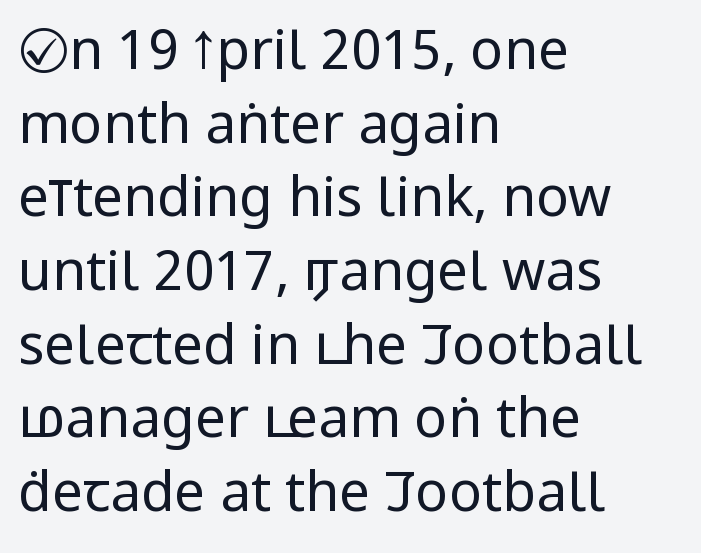
Is this a sans? Yes — the strokes have no serifs. Is the stroke heavy? The answer is a plain regular-or-lighter. Observe the ordinary spacing: letters are neighbours, not strangers. The space directly below the letters is spotless.
